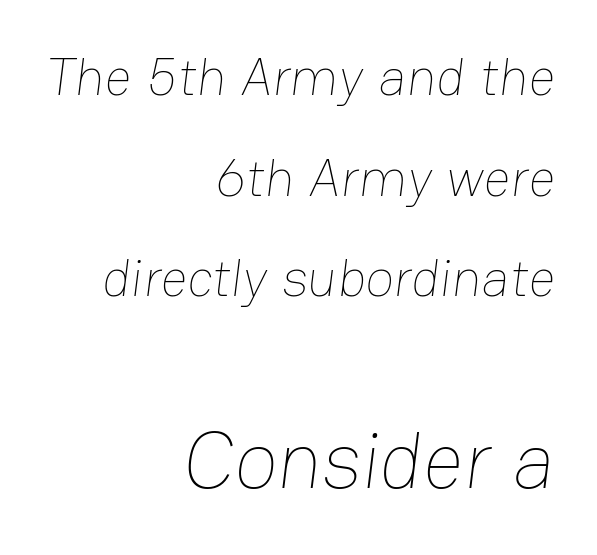
Any mark beneath the type? The region is blank. Every row of glyphs terminates at an identical x-position on the right. Is the type heavy? It reads as light-to-regular instead. Summary of vertical rhythm: relaxed, with wide interline spacing.
